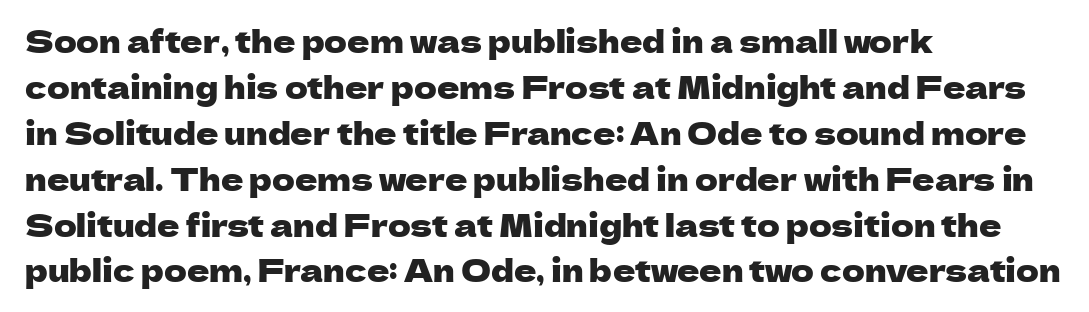
Vertical spacing — default. A roman cut, with each character standing at attention. A bare baseline throughout the passage. Compared with a centered layout, this one pins lines to the left instead.
